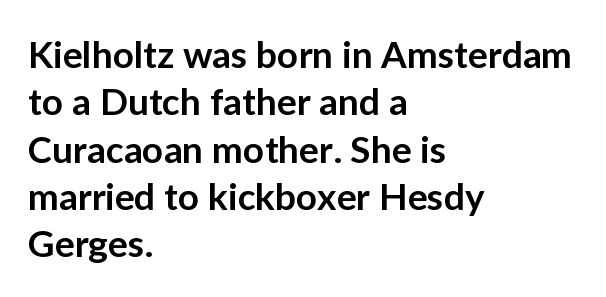
{"serif": "no", "italic": "no", "bold": "semi", "weight": "semibold", "width": "normal", "stroke_contrast": "low", "x_height": "medium", "monospaced": "no", "underline": "no", "align": "left", "line_spacing": "normal", "line_spacing_ratio": 1.28, "letter_spacing": "normal", "letter_spacing_em": 0.0, "glyph_px": 37}
